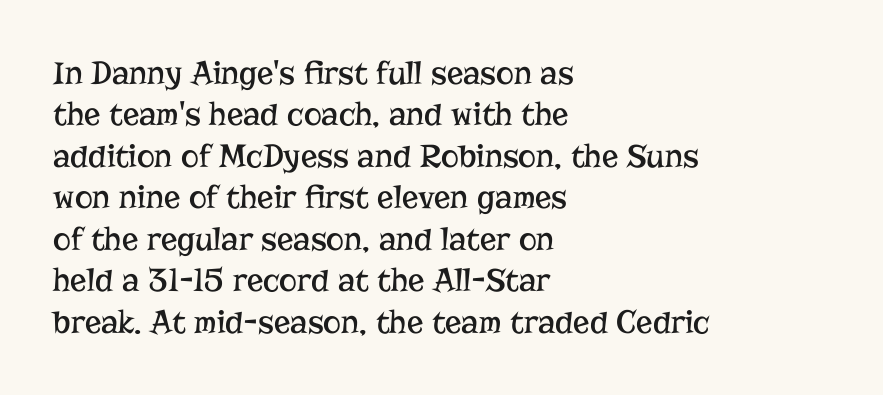
Q: Is the text bold? A: No.
Q: Is the text italic (slanted)? A: No, it is upright.
Q: Is the typeface a serif or a sans-serif typeface? A: Serif.
Q: Is the text underlined? A: No.
Q: How is the paragraph aligned? A: Left-aligned.
Q: Is the spacing between letters normal or unusually wide? A: Normal.
Q: Width (condensed, normal, or wide)? A: Normal.
Q: Stroke contrast? A: Low.
Q: x-height? A: Medium.
Q: Monospaced? A: No.
